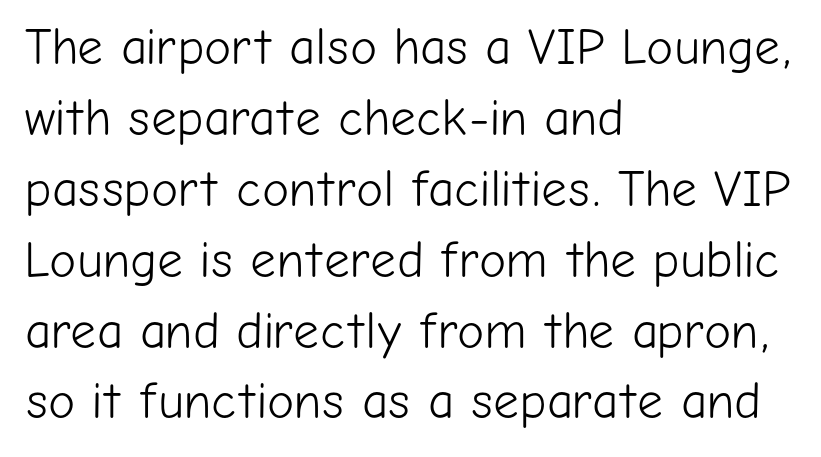
Weight: not bold — regular or lighter. This sample has the flowing, uneven cadence of proportional lettering. These lines sit exactly where default settings would place them. These lines are composed in type without serifs. There is no visible air inserted between adjacent glyphs.
